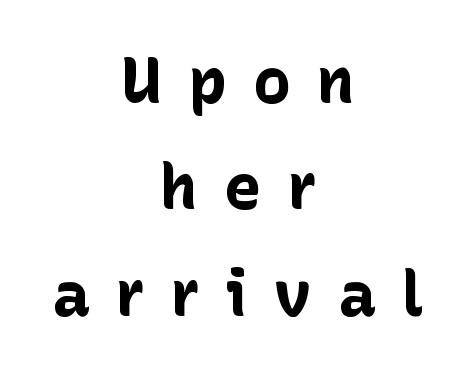
Evenly set lines give the paragraph a standard silhouette. Each letter keeps its own natural width here, so spacing adapts to shape. Unmarked baselines from the first word to the last. This rendering widens character spacing well past its baseline value.
